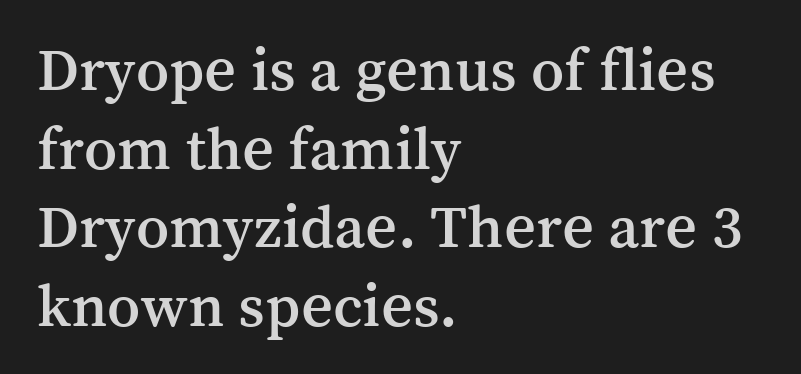
Q: Is the text italic (slanted)? A: No, it is upright.
Q: Is the typeface a serif or a sans-serif typeface? A: Serif.
Q: Is the text underlined? A: No.
Q: How is the paragraph aligned? A: Left-aligned.
Q: Is the spacing between letters normal or unusually wide? A: Normal.
Q: Is the spacing between lines tight, normal or loose? A: Normal.
Q: Width (condensed, normal, or wide)? A: Normal.
Q: Stroke contrast? A: Medium.
Q: x-height? A: Medium.
Q: Monospaced? A: No.
